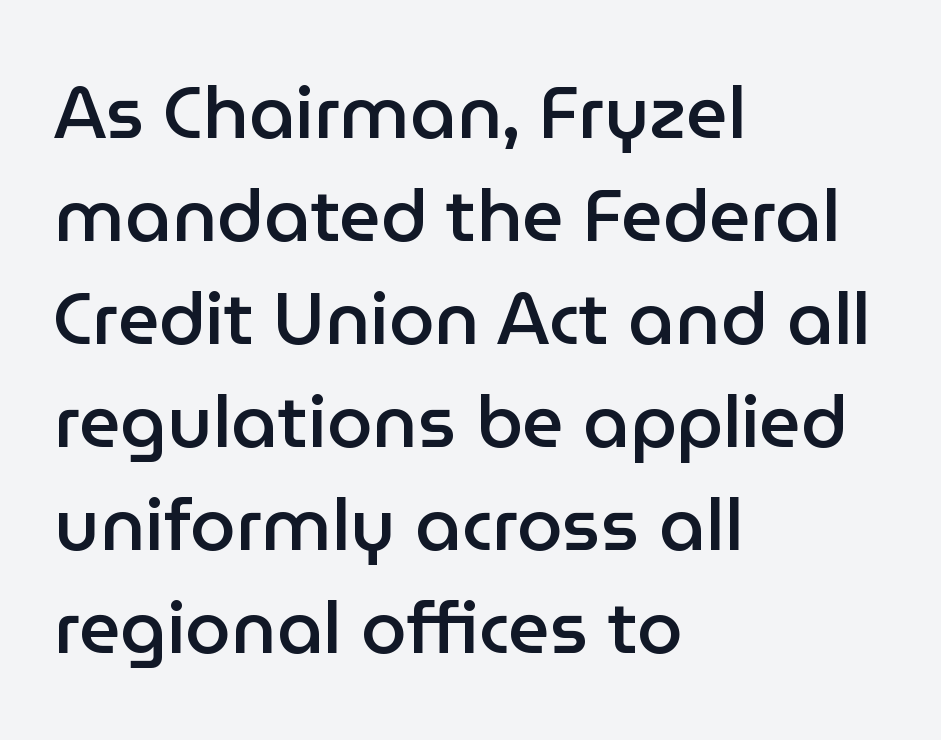
Character widths vary here, with narrow letters taking less room than wide ones. The rendering uses a moderate line-height, typical for paragraphs. The area under the type is left untouched. The type sits square on the baseline with zero lean. Note: no serifs on the glyphs. Firm but not heavy-handed strokes: this text is semibold.
